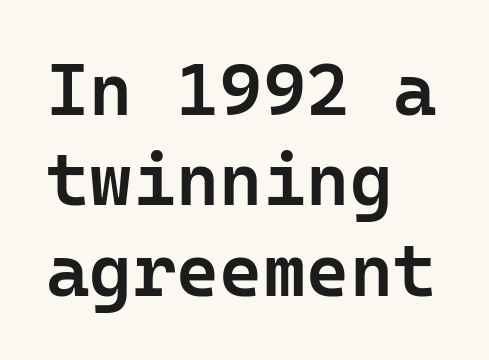
Q: Is the text bold? A: Semi-bold.
Q: Is the text italic (slanted)? A: No, it is upright.
Q: Is the typeface a serif or a sans-serif typeface? A: Sans-serif.
Q: Is the text underlined? A: No.
Q: How is the paragraph aligned? A: Left-aligned.
Q: Is the spacing between letters normal or unusually wide? A: Normal.
Q: Width (condensed, normal, or wide)? A: Normal.
Q: Stroke contrast? A: Low.
Q: x-height? A: Medium.
Q: Monospaced? A: Yes.
